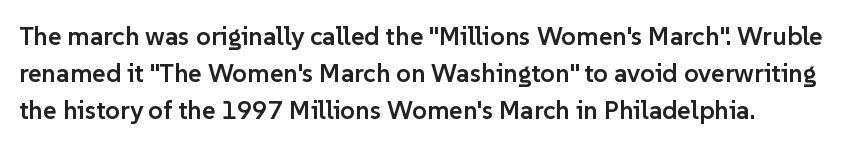
The image shows 26 px text type, upright; set normal line spacing (1.43x), normal letter spacing, not underlined.
